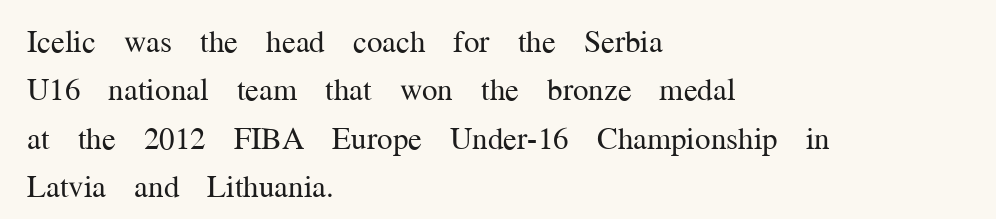
Note the varied advance widths — an 'i' is clearly narrower than an 'm'. The setting favours the left margin, as ordinary paragraphs usually do. The font sits on the lighter half of the weight spectrum, regular included. Ascenders rise straight up at ninety degrees. Examine the stroke ends and you'll spot serifs.
